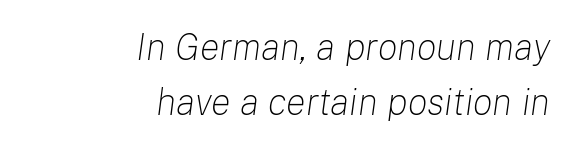
Q: Is the text bold? A: No.
Q: Is the text italic (slanted)? A: Yes, it leans right by about 8 degrees.
Q: Is the text underlined? A: No.
Q: How is the paragraph aligned? A: Right-aligned.
Q: Is the spacing between letters normal or unusually wide? A: Normal.
Q: Is the spacing between lines tight, normal or loose? A: Normal.
Q: Width (condensed, normal, or wide)? A: Normal.
Q: Stroke contrast? A: Low.
Q: x-height? A: Medium.
Q: Monospaced? A: No.
